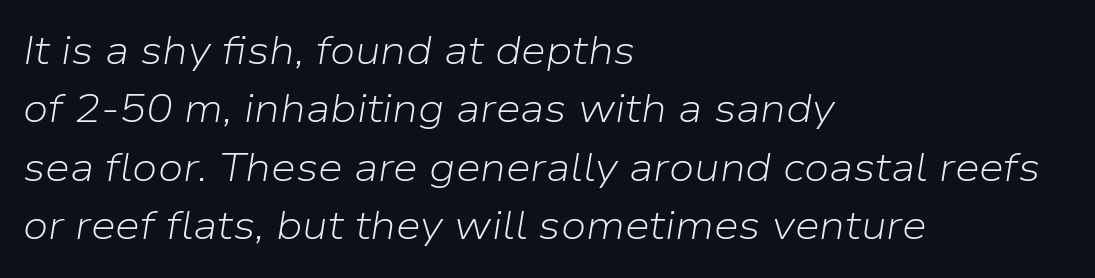
Q: Is the text bold? A: No.
Q: Is the text italic (slanted)? A: Yes, it leans right by about 9 degrees.
Q: Is the text underlined? A: No.
Q: How is the paragraph aligned? A: Left-aligned.
Q: Is the spacing between letters normal or unusually wide? A: Normal.
Q: Is the spacing between lines tight, normal or loose? A: Normal.
Q: Width (condensed, normal, or wide)? A: Normal.
Q: Stroke contrast? A: Low.
Q: x-height? A: Medium.
Q: Monospaced? A: No.
